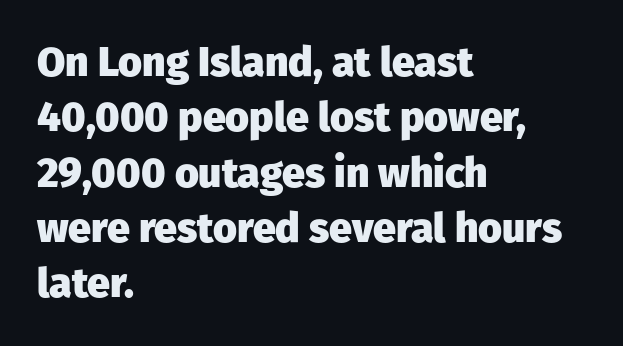
Q: Is the text bold? A: Yes.
Q: Is the text italic (slanted)? A: No, it is upright.
Q: Is the typeface a serif or a sans-serif typeface? A: Sans-serif.
Q: Is the text underlined? A: No.
Q: How is the paragraph aligned? A: Left-aligned.
Q: Is the spacing between letters normal or unusually wide? A: Normal.
Q: Is the spacing between lines tight, normal or loose? A: Normal.
Q: Width (condensed, normal, or wide)? A: Normal.
Q: Stroke contrast? A: Low.
Q: x-height? A: Medium.
Q: Monospaced? A: No.
